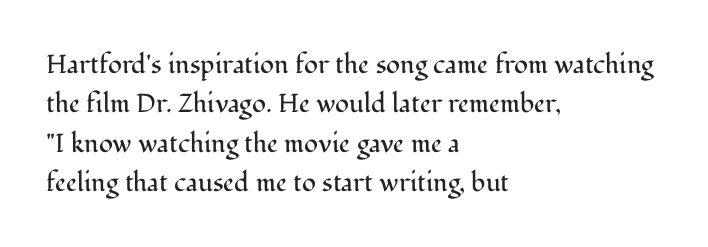
The image shows 26 px text type, upright; set left-aligned, normal line spacing (1.51x), normal letter spacing, not underlined.
